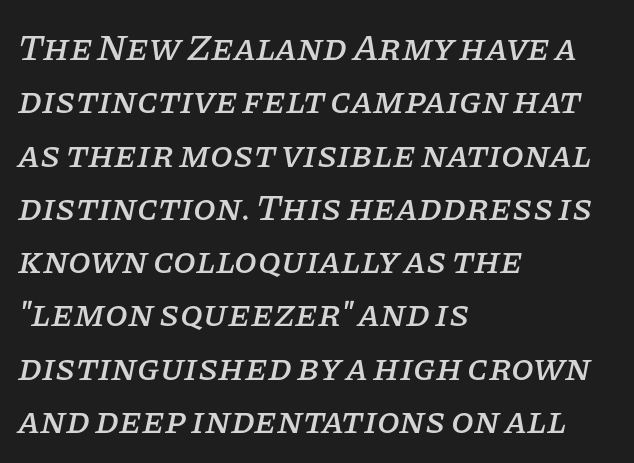
Q: Is the text italic (slanted)? A: Yes, it leans right by about 11 degrees.
Q: Is the typeface a serif or a sans-serif typeface? A: Serif.
Q: Is the text underlined? A: No.
Q: How is the paragraph aligned? A: Left-aligned.
Q: Is the spacing between letters normal or unusually wide? A: Normal.
Q: Is the spacing between lines tight, normal or loose? A: Normal.
Q: Width (condensed, normal, or wide)? A: Normal.
Q: Stroke contrast? A: Low.
Q: x-height? A: Large.
Q: Monospaced? A: No.
